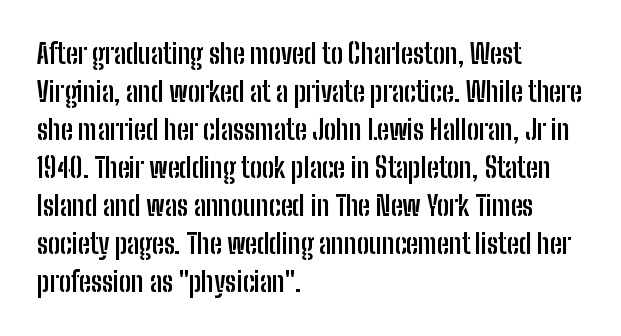
{"italic": "no", "bold": "yes", "underline": "no", "align": "left", "line_spacing": "normal", "line_spacing_ratio": 1.41, "letter_spacing": "normal", "letter_spacing_em": 0.0, "glyph_px": 27}
